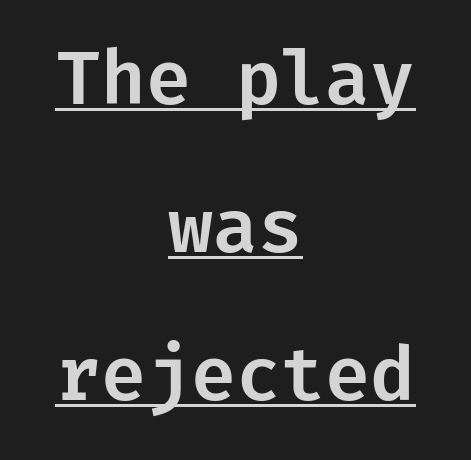
The image shows 73 px sans-serif type, upright; set centered, loose line spacing (2.03x), normal letter spacing, underlined; low stroke contrast and a medium x-height.
